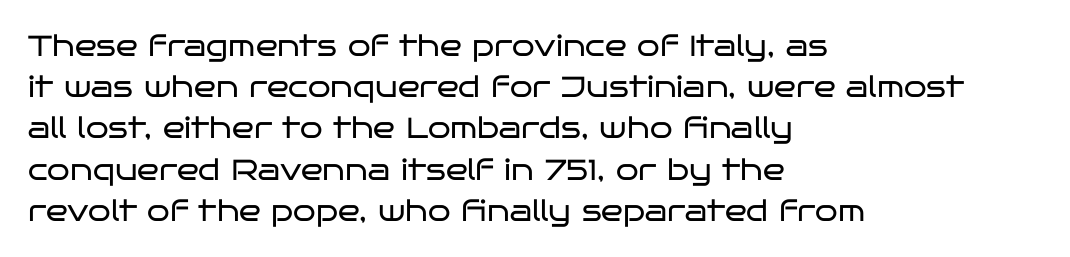
The image shows 29 px regular-weight, wide sans-serif type, upright; set left-aligned, normal line spacing (1.42x), normal letter spacing, not underlined; low stroke contrast and a large x-height.
